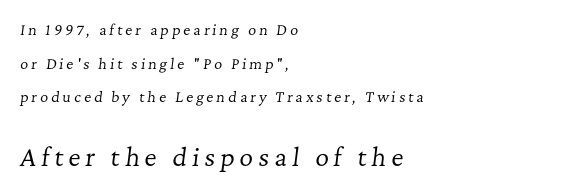
Heaviness? Minimal to ordinary, like unemphasized prose. The letters in the lower block stand taller than those in the block above. Tall strokes in this sample are angled rather than plumb. The lines are quadded left. The area under the type is left untouched.
